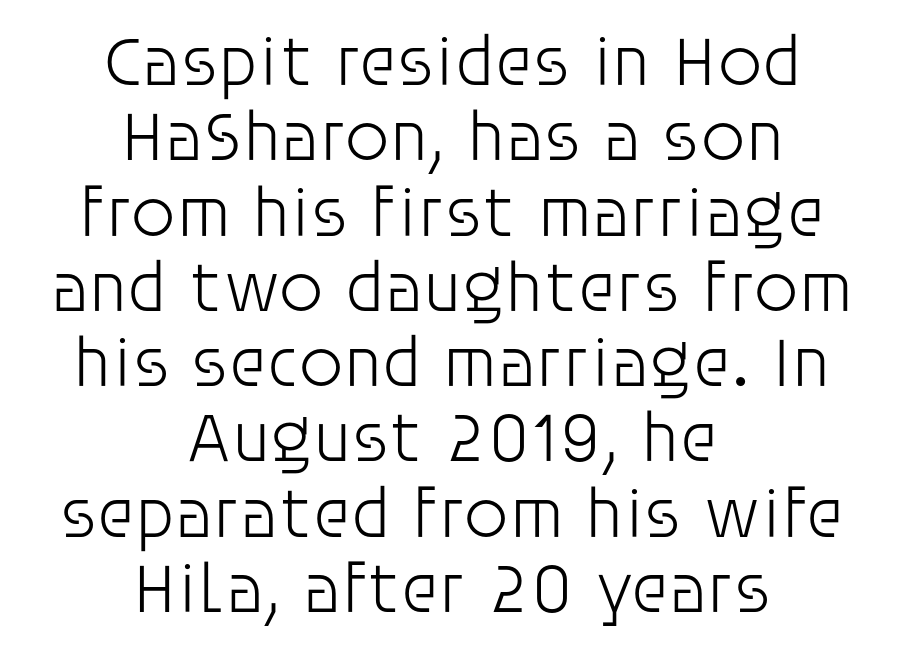
Q: Is the text bold? A: No.
Q: Is the text italic (slanted)? A: No, it is upright.
Q: Is the typeface a serif or a sans-serif typeface? A: Sans-serif.
Q: Is the text underlined? A: No.
Q: How is the paragraph aligned? A: Centered.
Q: Is the spacing between letters normal or unusually wide? A: Normal.
Q: Is the spacing between lines tight, normal or loose? A: Tight.
Q: Width (condensed, normal, or wide)? A: Normal.
Q: Stroke contrast? A: Low.
Q: x-height? A: Large.
Q: Monospaced? A: No.
